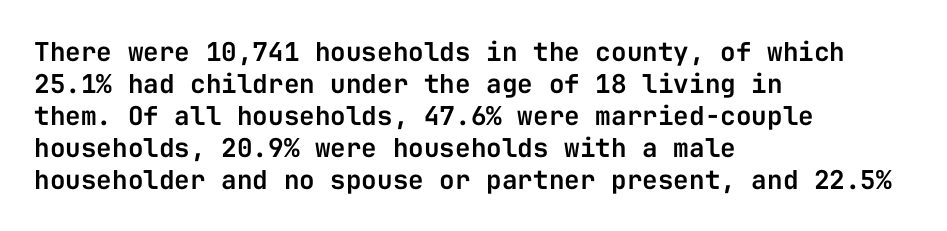
Q: Is the text italic (slanted)? A: No, it is upright.
Q: Is the text underlined? A: No.
Q: How is the paragraph aligned? A: Left-aligned.
Q: Is the spacing between letters normal or unusually wide? A: Normal.
